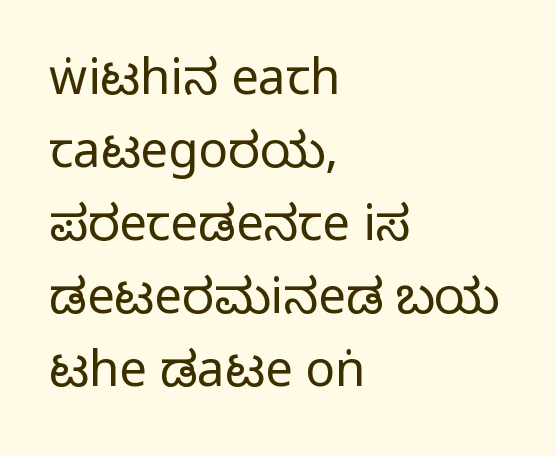
{"serif": "no", "italic": "no", "bold": "no", "weight": "regular", "width": "condensed", "stroke_contrast": "low", "x_height": "large", "monospaced": "no", "underline": "no", "align": "left", "line_spacing": "normal", "line_spacing_ratio": 1.49, "letter_spacing": "normal", "letter_spacing_em": 0.0, "glyph_px": 49}
